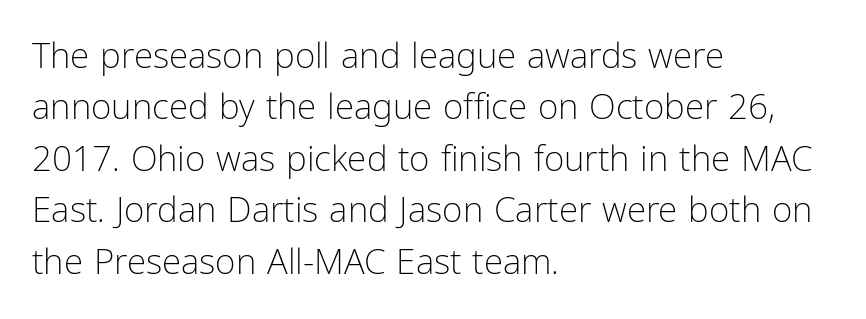
In terms of letterform style, serifs are entirely absent. A typesetter would mark this as roman, not italic. The rendering uses natural spacing where letterforms have individual widths. The area under the type is left untouched. Stems here are at most as thick as an everyday book face. Left-aligned paragraph, ragged on the right.
